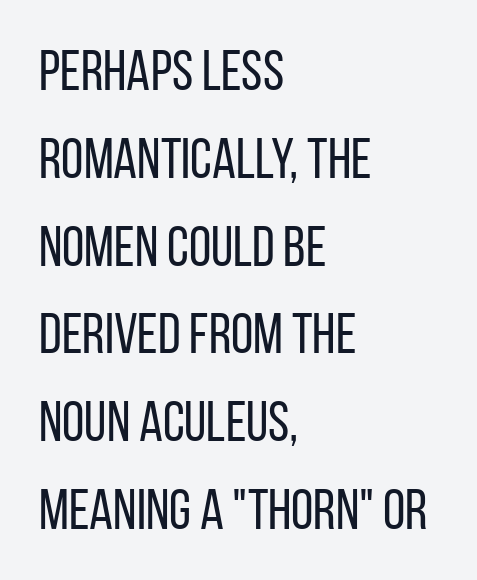
The gap between lines stays unmarked. Unlike italic type, these characters show no tilt at all. Think standard paragraph weight, or any step lighter than that. Vertical spacing — default. Classification — sans serif.
